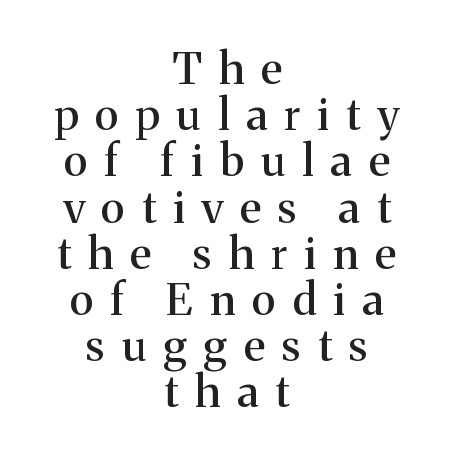
Q: Is the text italic (slanted)? A: No, it is upright.
Q: Is the typeface a serif or a sans-serif typeface? A: Serif.
Q: Is the text underlined? A: No.
Q: How is the paragraph aligned? A: Centered.
Q: Is the spacing between letters normal or unusually wide? A: Unusually wide.
Q: Is the spacing between lines tight, normal or loose? A: Tight.
Q: Width (condensed, normal, or wide)? A: Normal.
Q: Stroke contrast? A: Medium.
Q: x-height? A: Medium.
Q: Monospaced? A: No.
